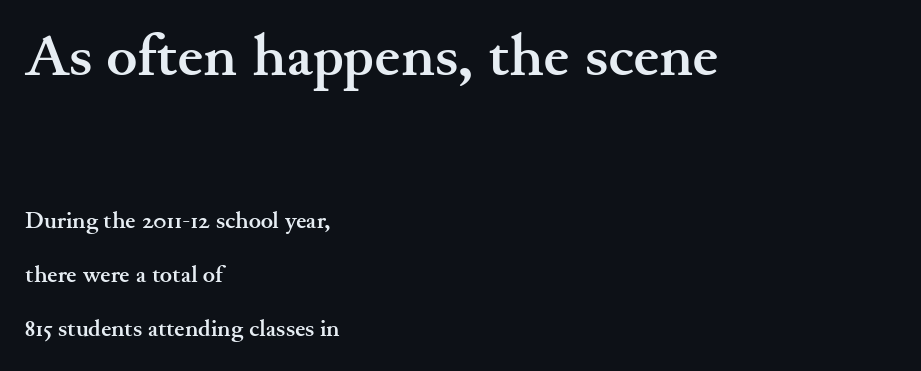
Words appear dense and cohesive because spacing is normal. Heavy, bold letterforms. The foot of each line stays bare and open. Larger block? The one above; the one below is distinctly smaller. A typesetter would label this face a serif. Each new line begins a long way beneath the previous one.
